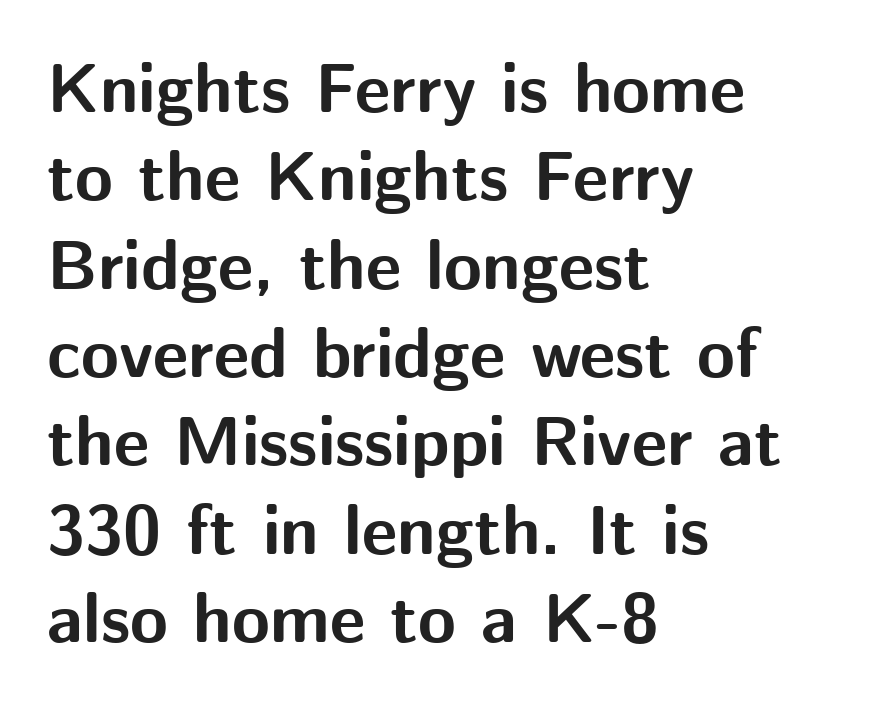
No word sits above an underline. These lines keep a tight, regular rhythm from letter to letter. Each letter keeps its own natural width here, so spacing adapts to shape. Casual observation: everything's shoved over to the left. Baseline-to-baseline distance is the conventional proportion of letter height.
